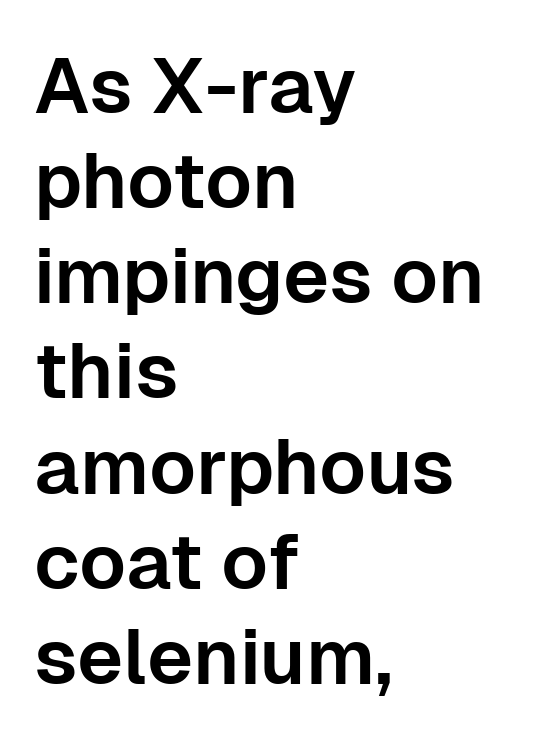
A student would call this left alignment; a typographer would say flush left, rag right. Short note: letters normally spaced. The passage shown is typed in a proportional face where columns would drift. In terms of posture, this sample is upright. Plain, unruled lines of type.
